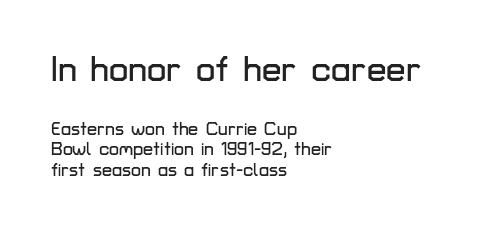
{"serif": "no", "italic": "no", "width": "normal", "stroke_contrast": "low", "x_height": "medium", "monospaced": "no", "underline": "no", "align": "left", "line_spacing": "tight", "line_spacing_ratio": 1.14, "letter_spacing": "normal", "letter_spacing_em": 0.0, "larger_block": "first", "size_ratio": 1.94, "glyph_px": 35}
